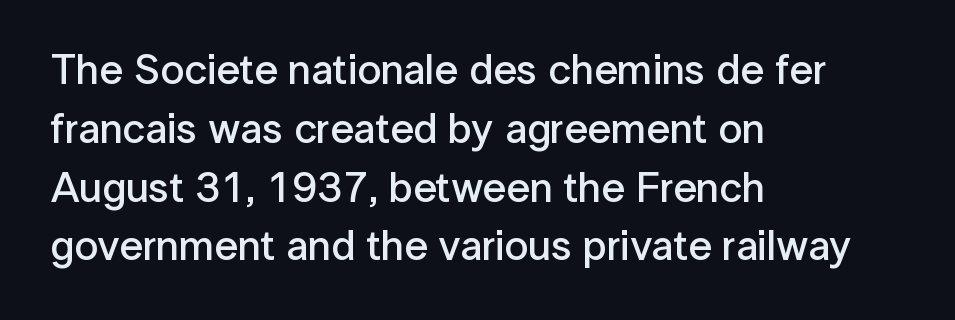
The ragged edge is on the right, which tells us the setting is flush left. How heavy is the stroke? Medium-heavy — a semibold, shy of bold. Character widths vary here, with narrow letters taking less room than wide ones. Vertically, the passage feels balanced, rows spaced as you'd expect. Is this a sans? Yes — the strokes have no serifs.
